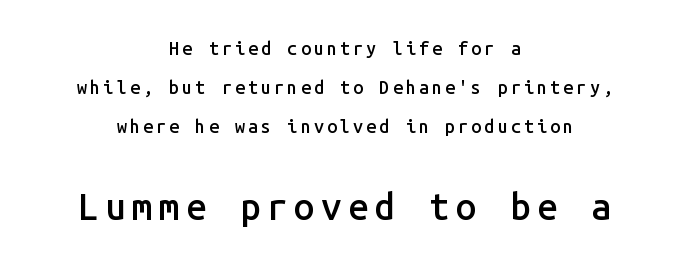
Q: Is the text bold? A: Semi-bold.
Q: Is the text italic (slanted)? A: No, it is upright.
Q: Is the typeface a serif or a sans-serif typeface? A: Sans-serif.
Q: Is the text underlined? A: No.
Q: How is the paragraph aligned? A: Centered.
Q: Is the spacing between lines tight, normal or loose? A: Loose.
Q: Which block of text is set in a larger size, the first (top) or the second (bottom)? A: The second (bottom) one.
Q: Width (condensed, normal, or wide)? A: Normal.
Q: Stroke contrast? A: Low.
Q: x-height? A: Medium.
Q: Monospaced? A: Yes.
